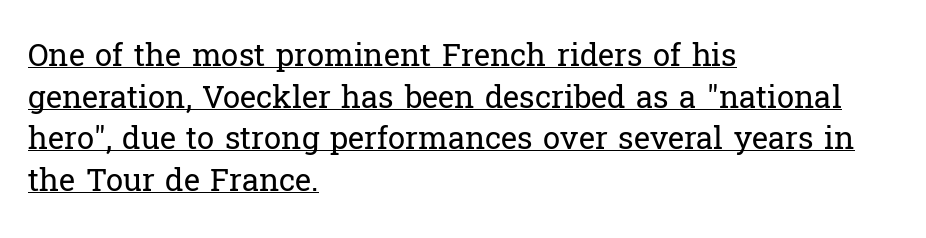
The vertical gap from one line to the next is medium. The letters look calm and open, with moderate or lighter stems. This rendering employs a face with finishing strokes, i.e., a serif. Here the glyphs are tracked normally, forming tight word shapes. This is underlined copy, the kind a proofreader might mark for attention.
